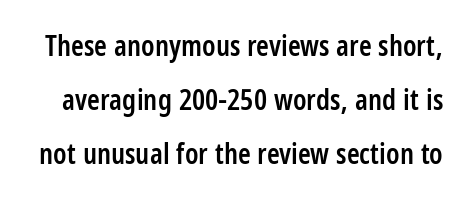
{"serif": "no", "italic": "no", "bold": "semi", "weight": "semibold", "width": "condensed", "stroke_contrast": "low", "x_height": "large", "monospaced": "no", "underline": "no", "line_spacing_ratio": 1.86, "letter_spacing": "normal", "letter_spacing_em": 0.0, "glyph_px": 29}
